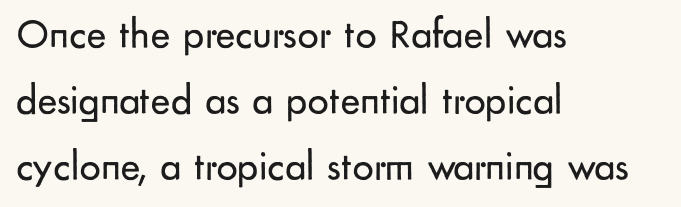
Q: Is the text bold? A: No.
Q: Is the text italic (slanted)? A: No, it is upright.
Q: Is the typeface a serif or a sans-serif typeface? A: Sans-serif.
Q: Is the text underlined? A: No.
Q: How is the paragraph aligned? A: Left-aligned.
Q: Is the spacing between letters normal or unusually wide? A: Normal.
Q: Is the spacing between lines tight, normal or loose? A: Normal.
Q: Width (condensed, normal, or wide)? A: Normal.
Q: Stroke contrast? A: Low.
Q: x-height? A: Small.
Q: Monospaced? A: No.
